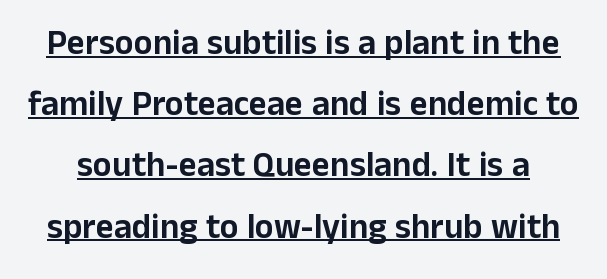
Q: Is the text italic (slanted)? A: No, it is upright.
Q: Is the typeface a serif or a sans-serif typeface? A: Sans-serif.
Q: Is the text underlined? A: Yes.
Q: Is the spacing between letters normal or unusually wide? A: Normal.
Q: Width (condensed, normal, or wide)? A: Normal.
Q: Stroke contrast? A: Low.
Q: x-height? A: Medium.
Q: Monospaced? A: No.
